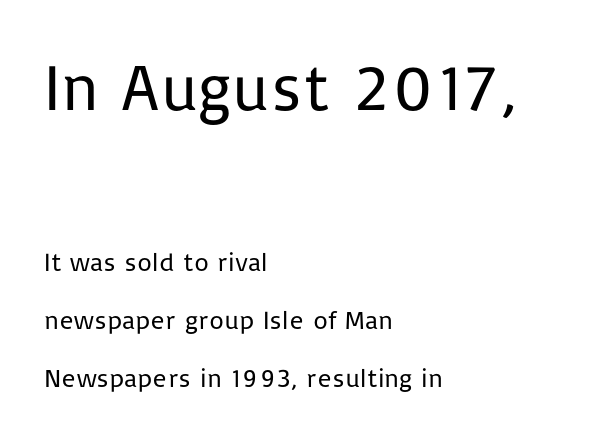
The image shows 66 px regular-weight sans-serif type, upright; set left-aligned, loose line spacing (2.24x), normal letter spacing, not underlined; the first (top) block is 2.54x larger; low stroke contrast and a medium x-height.
